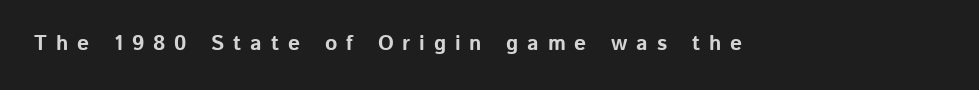
Q: Is the text bold? A: Yes.
Q: Is the text italic (slanted)? A: No, it is upright.
Q: Is the text underlined? A: No.
Q: Is the spacing between letters normal or unusually wide? A: Unusually wide.
